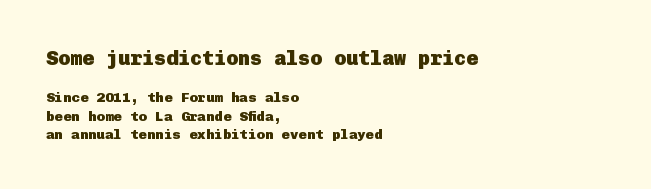
{"italic": "no", "bold": "yes", "underline": "no", "align": "left", "line_spacing": "normal", "line_spacing_ratio": 1.31, "letter_spacing": "normal", "letter_spacing_em": 0.0, "larger_block": "first", "size_ratio": 1.43, "glyph_px": 20}
